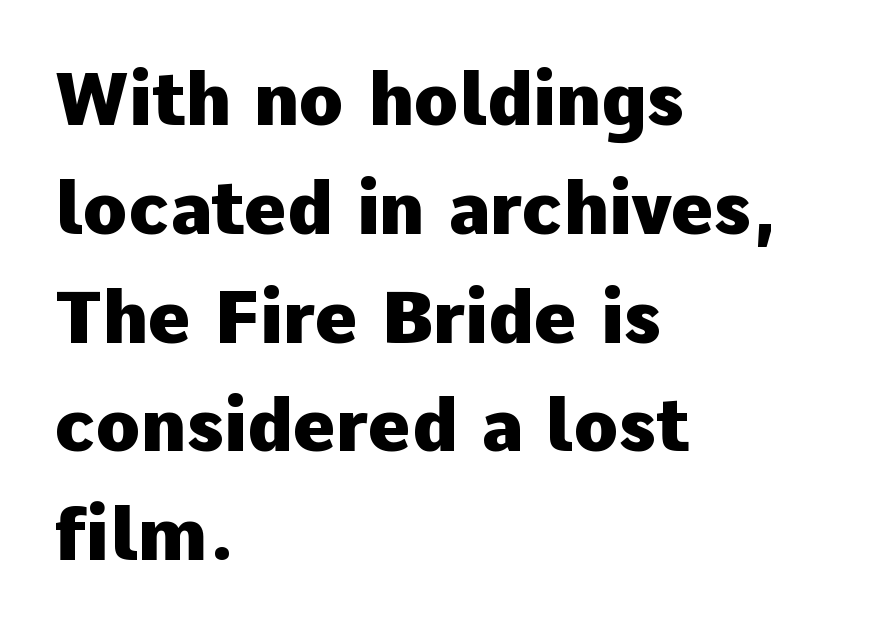
The image shows 73 px heavy sans-serif type, upright; set left-aligned, normal line spacing (1.49x), normal letter spacing, not underlined; low stroke contrast and a medium x-height.
